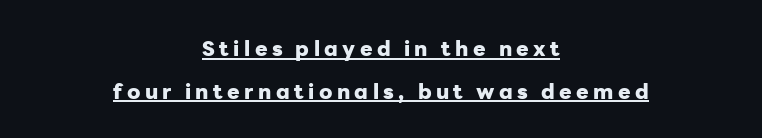
The image shows 21 px bold type, upright; set centered, loose line spacing (2.03x), unusually wide letter spacing (+0.21 em), underlined.
